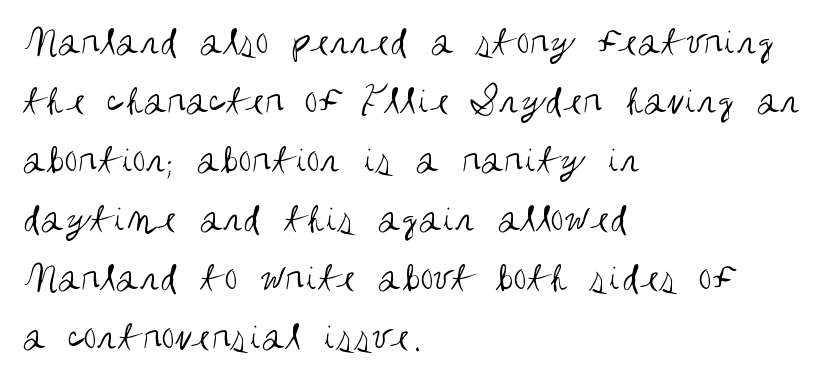
Evenly set lines give the paragraph a standard silhouette. A clean baseline with only descenders dipping below it. The characters are drawn with everyday or finer stroke widths.
